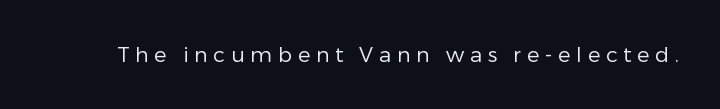
Q: Is the text bold? A: No.
Q: Is the text italic (slanted)? A: No, it is upright.
Q: Is the text underlined? A: No.
Q: Is the spacing between letters normal or unusually wide? A: Unusually wide.
